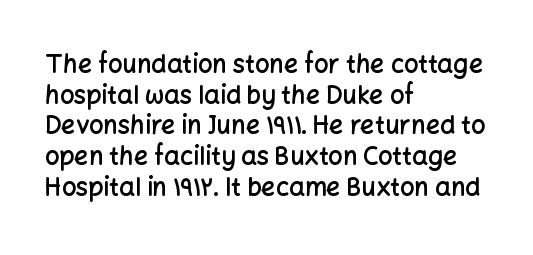
{"italic": "no", "bold": "semi", "underline": "no", "align": "left", "line_spacing_ratio": 1.23, "letter_spacing": "normal", "letter_spacing_em": 0.0, "glyph_px": 25}
